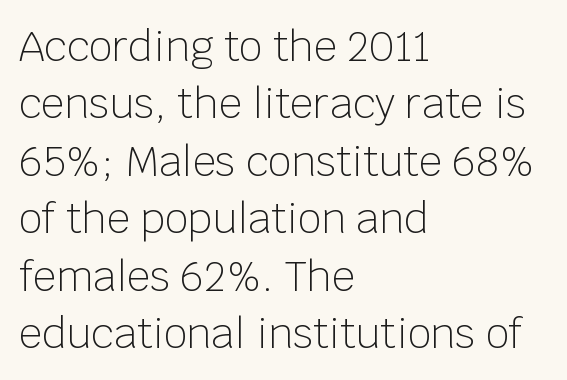
The image shows 41 px light sans-serif type, upright; set left-aligned, normal line spacing (1.4x), normal letter spacing, not underlined; low stroke contrast and a large x-height.
